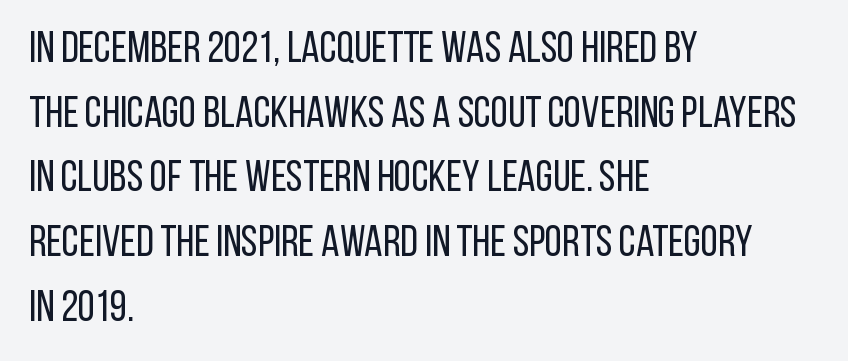
The image shows 44 px regular-weight, condensed sans-serif type, upright; set left-aligned, normal line spacing (1.47x), normal letter spacing, not underlined; low stroke contrast and a large x-height.
